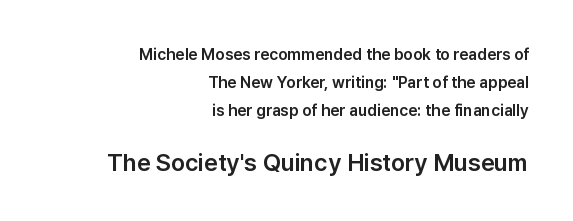
Q: Is the text italic (slanted)? A: No, it is upright.
Q: Is the text underlined? A: No.
Q: How is the paragraph aligned? A: Right-aligned.
Q: Is the spacing between letters normal or unusually wide? A: Normal.
Q: Which block of text is set in a larger size, the first (top) or the second (bottom)? A: The second (bottom) one.
